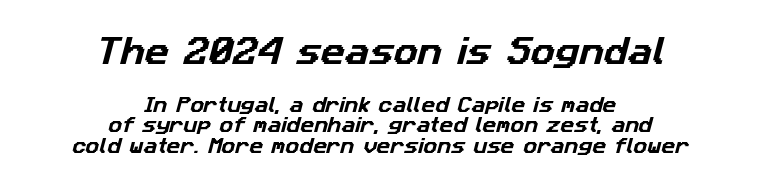
Q: Is the typeface a serif or a sans-serif typeface? A: Sans-serif.
Q: Is the text underlined? A: No.
Q: How is the paragraph aligned? A: Centered.
Q: Is the spacing between letters normal or unusually wide? A: Normal.
Q: Which block of text is set in a larger size, the first (top) or the second (bottom)? A: The first (top) one.
Q: Width (condensed, normal, or wide)? A: Normal.
Q: Stroke contrast? A: Low.
Q: x-height? A: Medium.
Q: Monospaced? A: No.
